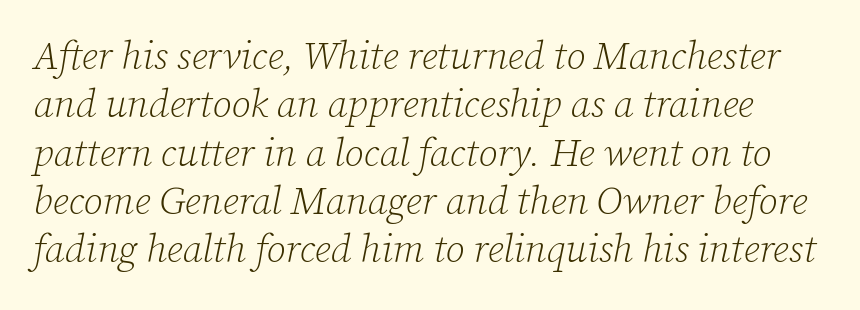
The font is comparable to plain body text, perhaps lighter. Old-style or modern, the face here clearly has serifs. Words appear dense and cohesive because spacing is normal. Varying glyph widths throughout — classic text-font behaviour. A bare baseline throughout the passage. When letters slant like this, we call the style italic.
